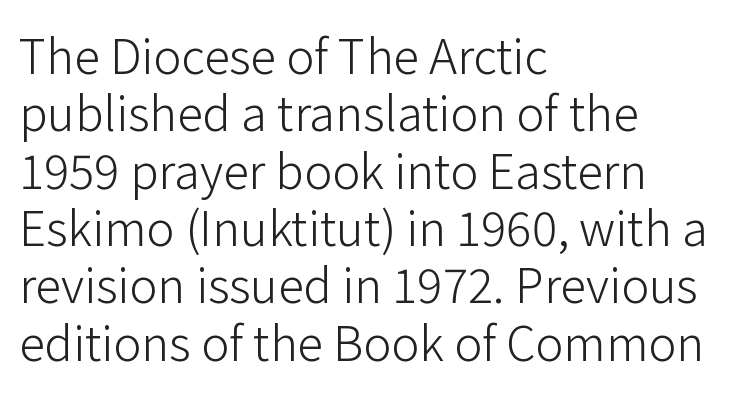
The image shows 47 px light sans-serif type, upright; set left-aligned, line spacing 1.22x, normal letter spacing, not underlined; low stroke contrast and a medium x-height.
